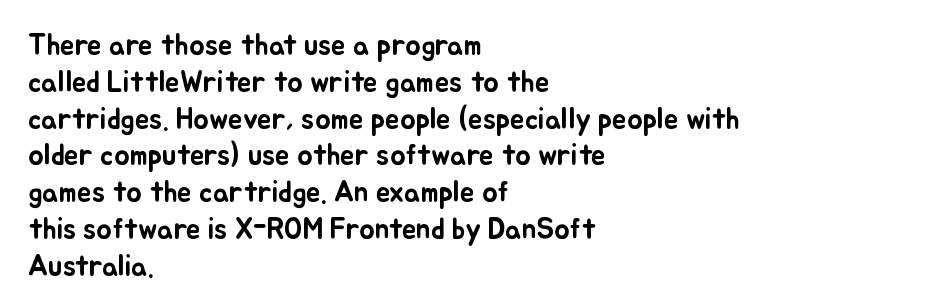
The image shows 29 px text type, upright; set left-aligned, normal line spacing (1.27x), normal letter spacing, not underlined; low stroke contrast and a small x-height.
